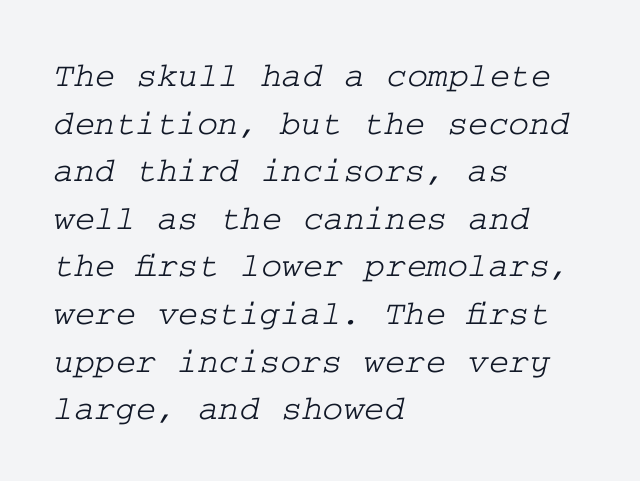
{"serif": "yes", "width": "wide", "stroke_contrast": "low", "x_height": "medium", "underline": "no", "align": "left", "line_spacing": "normal", "line_spacing_ratio": 1.36, "letter_spacing": "normal", "letter_spacing_em": 0.0, "glyph_px": 35}
